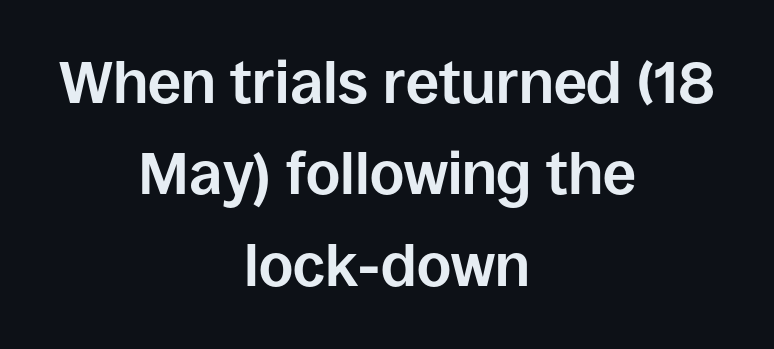
The image shows 59 px bold sans-serif type, upright; set centered, normal line spacing (1.55x), normal letter spacing, not underlined; low stroke contrast and a large x-height.
